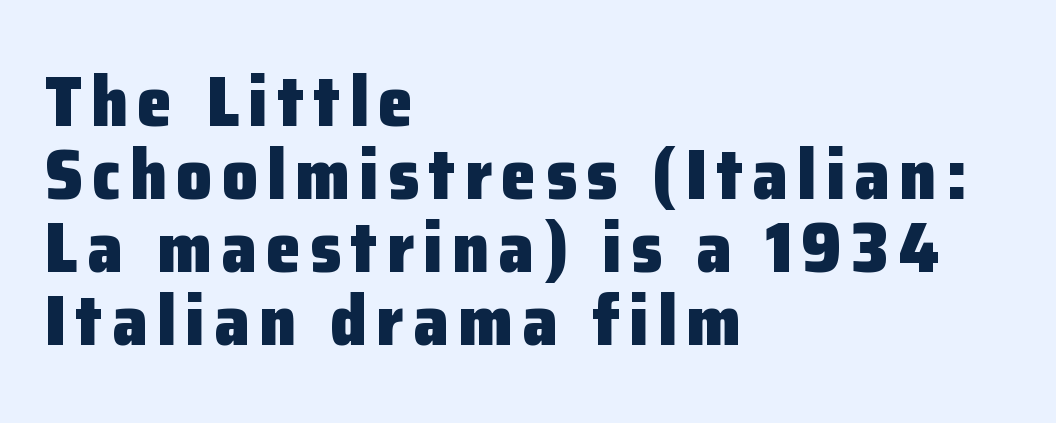
This sample trades vertical openness for compactness between lines. This sample has the flowing, uneven cadence of proportional lettering. The typeface chosen for these lines omits serifs. The paragraph shown leans on its left margin. The strip under each line holds only bare page. These words are printed bold, with thick strokes throughout.
